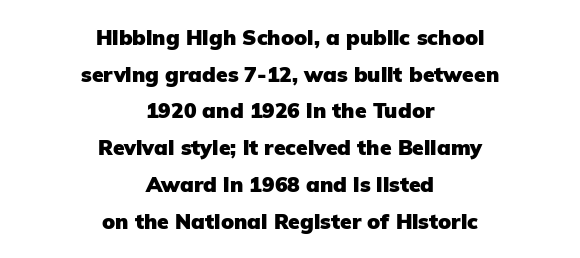
{"italic": "no", "bold": "yes", "underline": "no", "align": "center", "line_spacing_ratio": 1.75, "letter_spacing": "normal", "letter_spacing_em": 0.0, "glyph_px": 21}
